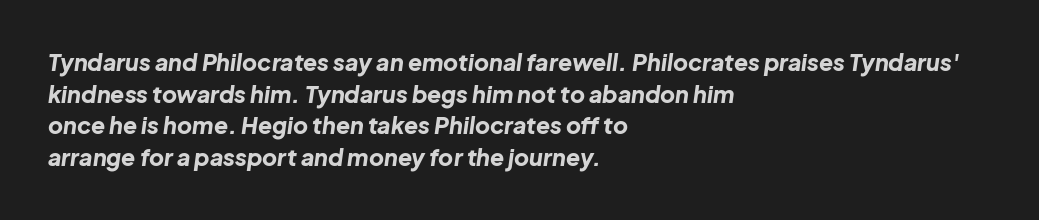
A typesetter would call this leading conventional body-copy spacing. The whole block is typeset with a tilt. These lines are set flush left with a ragged right edge. The letters are bold, with thick, heavy strokes.
